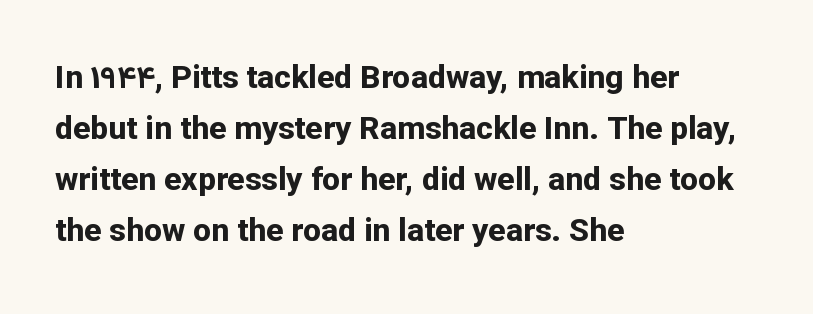
Each new line begins a customary step beneath the previous one. Serifs: no, the terminals of the letterforms are clean. Character widths vary here, with narrow letters taking less room than wide ones. Italic? Not at all — the glyphs are vertical.
